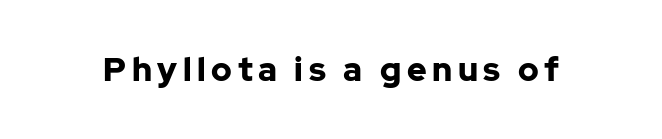
Q: Is the text bold? A: Yes.
Q: Is the text italic (slanted)? A: No, it is upright.
Q: Is the typeface a serif or a sans-serif typeface? A: Sans-serif.
Q: Is the text underlined? A: No.
Q: Width (condensed, normal, or wide)? A: Normal.
Q: Stroke contrast? A: Low.
Q: x-height? A: Medium.
Q: Monospaced? A: No.
